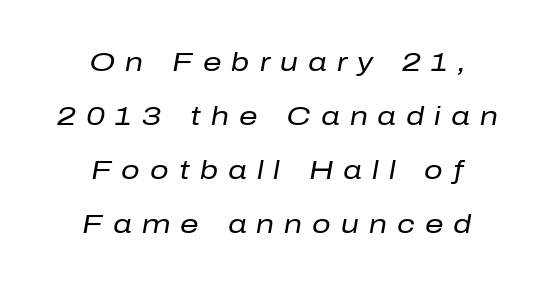
Q: Is the text bold? A: No.
Q: Is the text italic (slanted)? A: Yes, it leans right by about 10 degrees.
Q: Is the text underlined? A: No.
Q: How is the paragraph aligned? A: Centered.
Q: Is the spacing between letters normal or unusually wide? A: Unusually wide.
Q: Is the spacing between lines tight, normal or loose? A: Loose.
